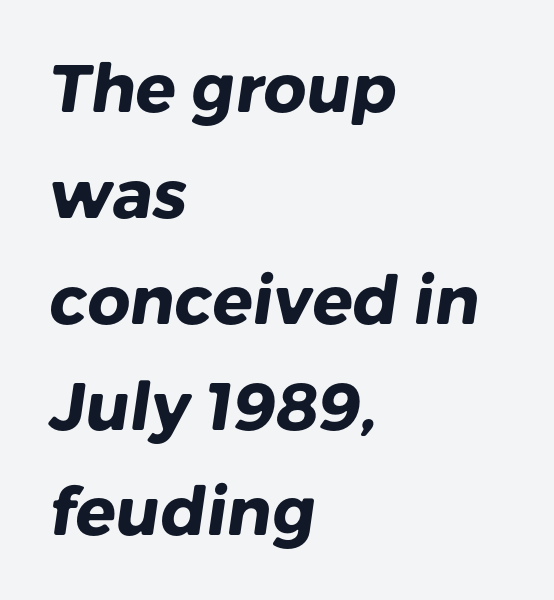
{"serif": "no", "bold": "yes", "weight": "heavy", "width": "normal", "stroke_contrast": "low", "x_height": "medium", "monospaced": "no", "underline": "no", "align": "left", "line_spacing": "normal", "line_spacing_ratio": 1.58, "letter_spacing": "normal", "letter_spacing_em": 0.0, "glyph_px": 67}
